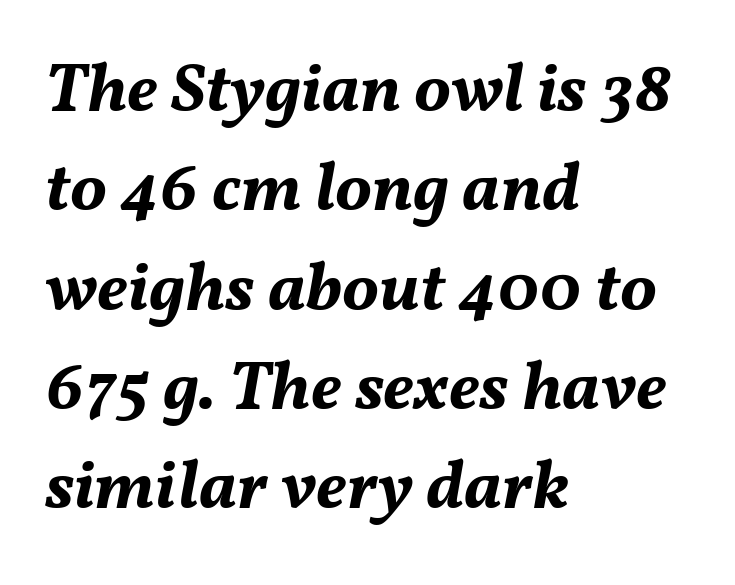
Q: Is the text bold? A: Yes.
Q: Is the text italic (slanted)? A: Yes, it leans right by about 11 degrees.
Q: Is the text underlined? A: No.
Q: How is the paragraph aligned? A: Left-aligned.
Q: Is the spacing between letters normal or unusually wide? A: Normal.
Q: Is the spacing between lines tight, normal or loose? A: Normal.
Q: Width (condensed, normal, or wide)? A: Normal.
Q: Stroke contrast? A: Medium.
Q: x-height? A: Medium.
Q: Monospaced? A: No.
